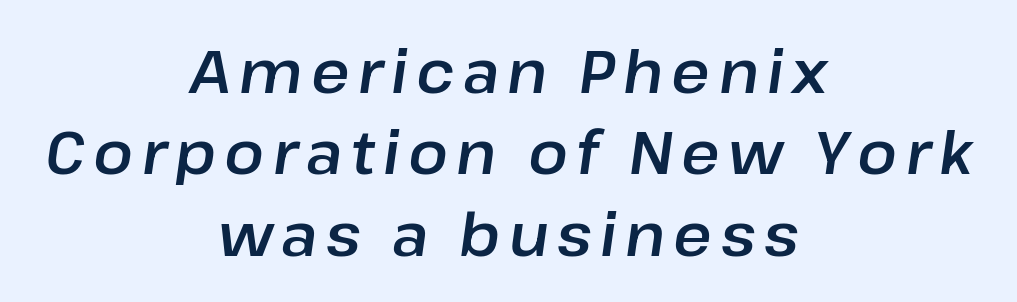
The image shows 59 px text type, italic (leaning right); set centered, normal line spacing (1.38x), not underlined; low stroke contrast and a medium x-height.
